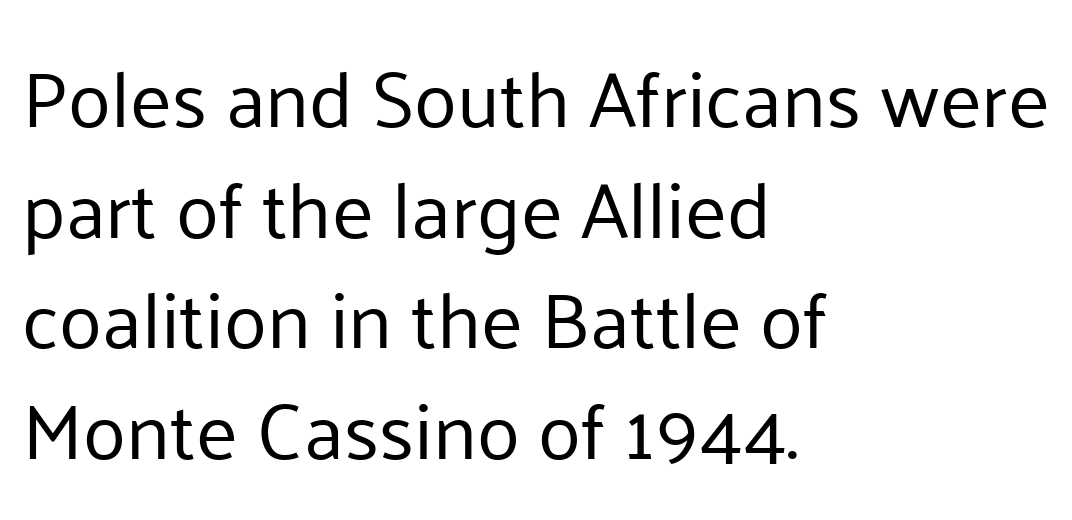
Q: Is the text bold? A: No.
Q: Is the text italic (slanted)? A: No, it is upright.
Q: Is the typeface a serif or a sans-serif typeface? A: Sans-serif.
Q: Is the text underlined? A: No.
Q: How is the paragraph aligned? A: Left-aligned.
Q: Is the spacing between letters normal or unusually wide? A: Normal.
Q: Is the spacing between lines tight, normal or loose? A: Normal.
Q: Width (condensed, normal, or wide)? A: Normal.
Q: Stroke contrast? A: Low.
Q: x-height? A: Medium.
Q: Monospaced? A: No.
